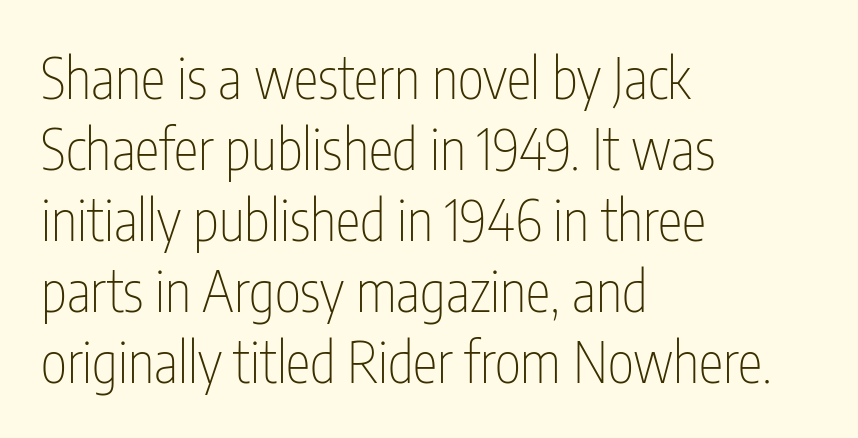
Q: Is the text bold? A: No.
Q: Is the text italic (slanted)? A: No, it is upright.
Q: Is the typeface a serif or a sans-serif typeface? A: Sans-serif.
Q: Is the text underlined? A: No.
Q: How is the paragraph aligned? A: Left-aligned.
Q: Is the spacing between letters normal or unusually wide? A: Normal.
Q: Is the spacing between lines tight, normal or loose? A: Normal.
Q: Width (condensed, normal, or wide)? A: Condensed.
Q: Stroke contrast? A: Low.
Q: x-height? A: Medium.
Q: Monospaced? A: No.
